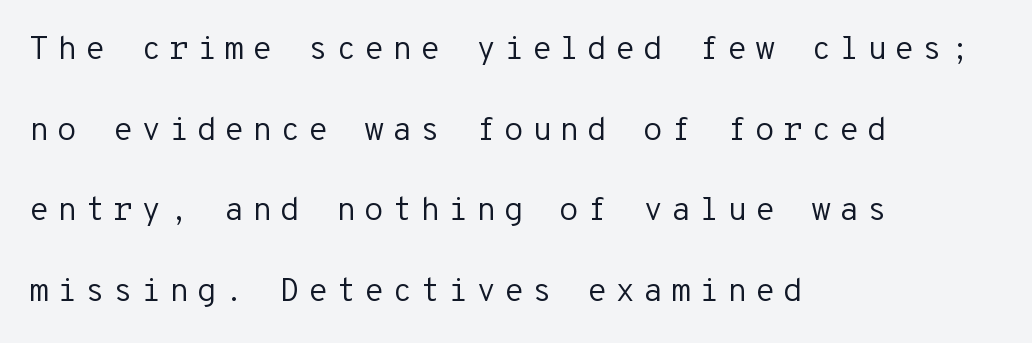
{"serif": "no", "italic": "no", "bold": "no", "weight": "regular", "width": "normal", "stroke_contrast": "low", "x_height": "medium", "monospaced": "yes", "underline": "no", "align": "left", "line_spacing": "loose", "line_spacing_ratio": 2.44, "letter_spacing": "wide", "letter_spacing_em": 0.23, "glyph_px": 33}
